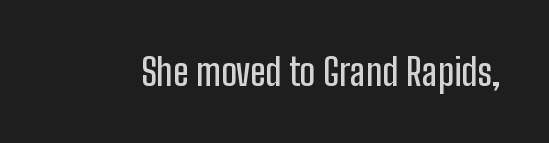
Q: Is the text italic (slanted)? A: No, it is upright.
Q: Is the typeface a serif or a sans-serif typeface? A: Sans-serif.
Q: Is the text underlined? A: No.
Q: Is the spacing between letters normal or unusually wide? A: Normal.
Q: Width (condensed, normal, or wide)? A: Condensed.
Q: Stroke contrast? A: Low.
Q: x-height? A: Medium.
Q: Monospaced? A: No.
